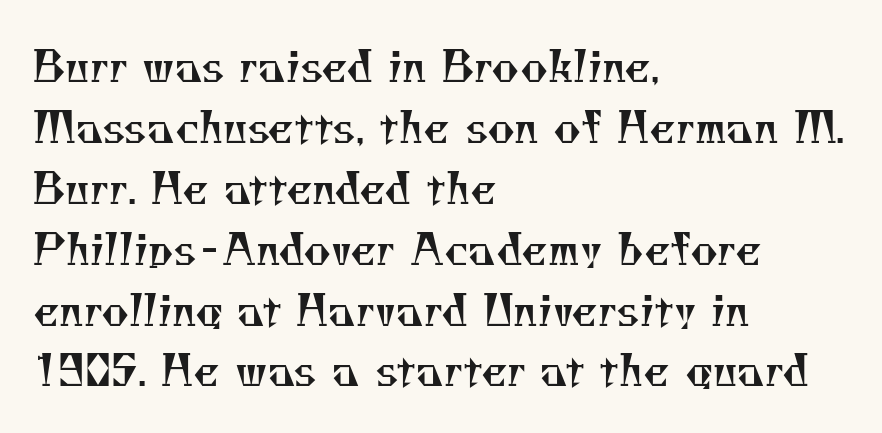
The image shows 42 px regular-weight serif type; set left-aligned, normal line spacing (1.45x), normal letter spacing, not underlined; medium stroke contrast and a small x-height.
